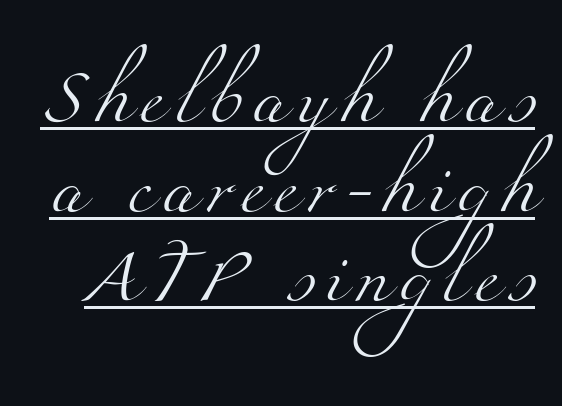
{"bold": "no", "weight": "light", "width": "wide", "stroke_contrast": "medium", "x_height": "small", "monospaced": "no", "underline": "yes", "line_spacing": "normal", "line_spacing_ratio": 1.66, "glyph_px": 54}
